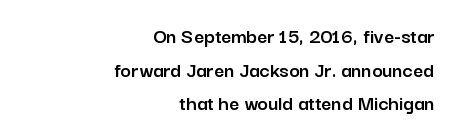
Whoever set this chose a conventional vertical rhythm. The tracking reads as untouched default to a designer's eye. No italicization has been applied; the sample stays upright. The baseline area is clear. Which margin do the lines hug? The right one — the left edge is uneven.
